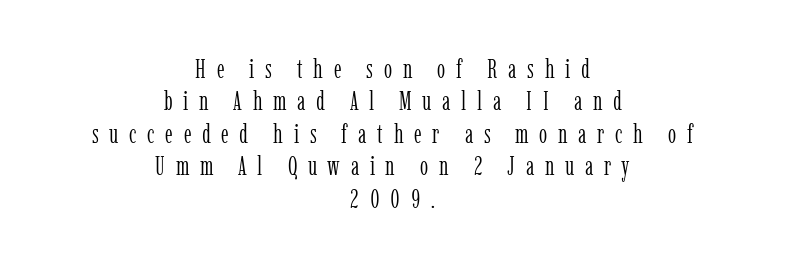
Q: Is the text bold? A: No.
Q: Is the text italic (slanted)? A: No, it is upright.
Q: Is the text underlined? A: No.
Q: How is the paragraph aligned? A: Centered.
Q: Is the spacing between letters normal or unusually wide? A: Unusually wide.
Q: Is the spacing between lines tight, normal or loose? A: Normal.
